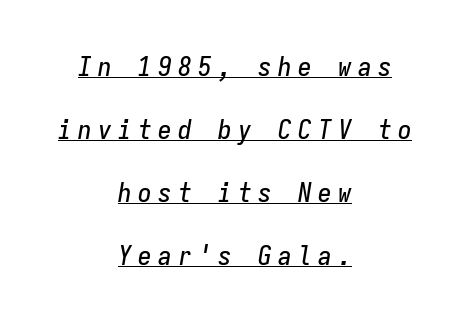
Regarding leading, the lines here are spaced well apart. The face used here appears with an underline applied. Glyph-to-glyph distance is far greater than everyday printed text. The text block is weighted toward neither margin, spreading evenly from the middle. You can tell it's italic because the verticals aren't actually vertical.
